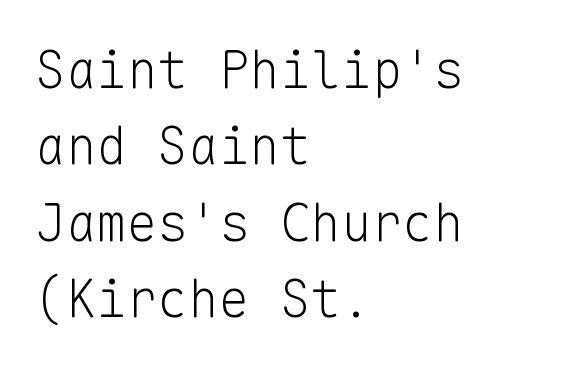
{"serif": "no", "italic": "no", "bold": "no", "weight": "light", "width": "normal", "stroke_contrast": "low", "x_height": "medium", "monospaced": "yes", "underline": "no", "align": "left", "line_spacing": "normal", "line_spacing_ratio": 1.5, "letter_spacing": "normal", "letter_spacing_em": 0.0, "glyph_px": 51}
